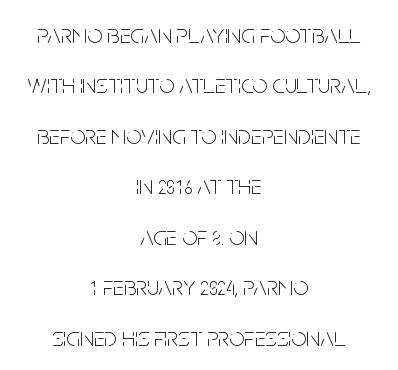
{"italic": "no", "bold": "no", "underline": "no", "align": "center", "line_spacing_ratio": 1.87, "letter_spacing": "normal", "letter_spacing_em": 0.0, "glyph_px": 27}
